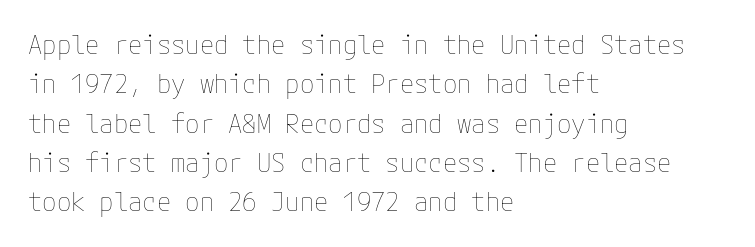
A typesetter would mark this as roman, not italic. Does the leading feel generous? No, just average. The typesetter chose a ragged-right arrangement here. The gaps between neighbouring characters are ordinary and unremarkable. Is this a heavy cut? Hardly; it is regular or lighter. The space directly below the letters is spotless.
